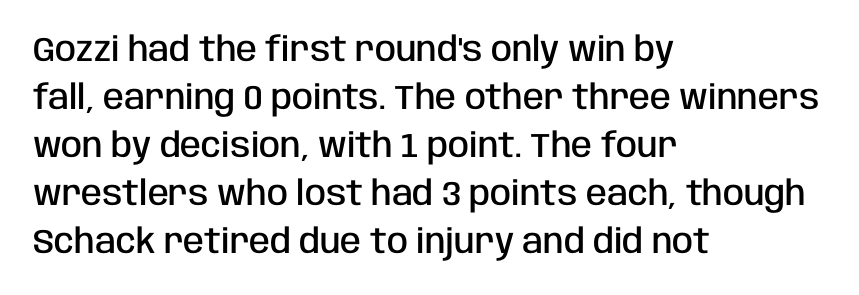
Compared with an ordinary text face, these strokes are moderately heavier — a semibold. Look at the bottom of the vertical strokes: they stop flat, with no serifs. Looks like regular typesetting: each glyph gets only the width it needs. The compositor pushed each line to the left boundary. The foot of each line stays bare and open.
